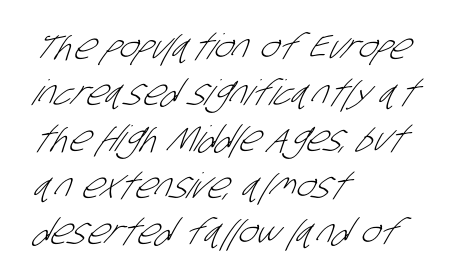
Lines of text with bare space underneath. Teacher's note: observe the even left margin — that is flush-left alignment. No extra tracking has been applied to these lines. The face used here is proportionally spaced, like ordinary book or web type. Counters stay open thanks to moderate or lighter strokes. The rendering shows plain stroke endings on the letterforms — a sans-serif design.
